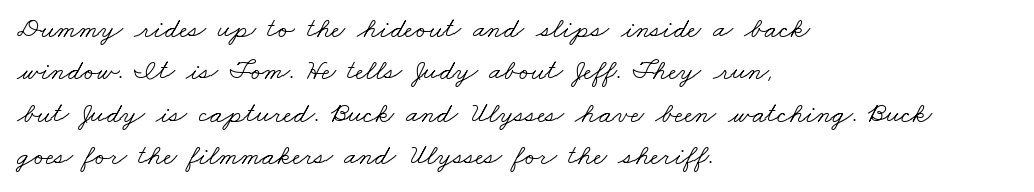
The strokes are not fattened; the text isn't bold. Compared with typical paragraphs, the rows here are spaced about the same. A serif font was chosen for this passage. This sample is left-justified, so line endings fall wherever the words run out. Look at the tracking — it's just the regular setting, nothing added. The passage shown is typed in a proportional face where columns would drift.
